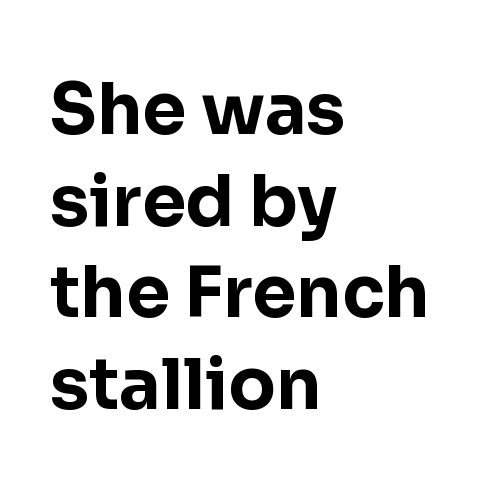
{"serif": "no", "italic": "no", "bold": "yes", "weight": "bold", "width": "normal", "stroke_contrast": "low", "x_height": "medium", "monospaced": "no", "underline": "no", "align": "left", "line_spacing": "normal", "line_spacing_ratio": 1.31, "letter_spacing": "normal", "letter_spacing_em": 0.0, "glyph_px": 70}
